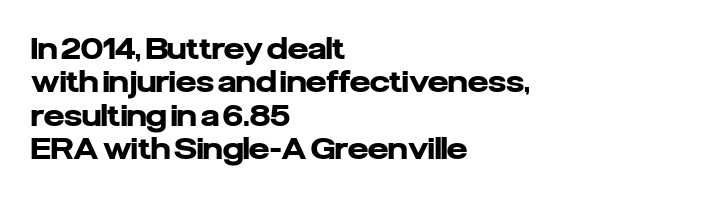
The image shows 29 px heavy sans-serif type, upright; set left-aligned, tight line spacing (1.15x), normal letter spacing, not underlined; low stroke contrast and a medium x-height.
